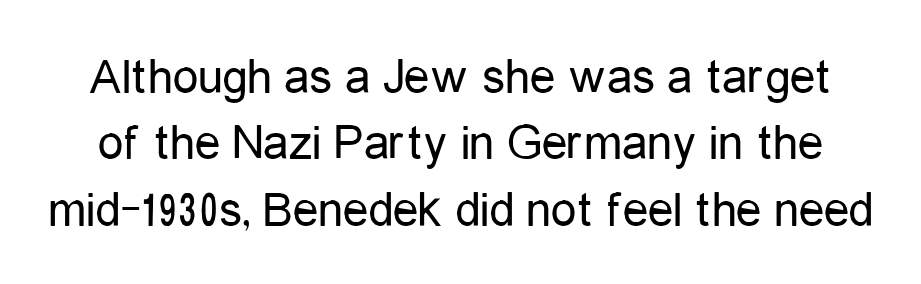
Q: Is the text bold? A: No.
Q: Is the text italic (slanted)? A: No, it is upright.
Q: Is the typeface a serif or a sans-serif typeface? A: Sans-serif.
Q: Is the text underlined? A: No.
Q: Is the spacing between letters normal or unusually wide? A: Normal.
Q: Is the spacing between lines tight, normal or loose? A: Normal.
Q: Width (condensed, normal, or wide)? A: Condensed.
Q: Stroke contrast? A: Low.
Q: x-height? A: Medium.
Q: Monospaced? A: No.
